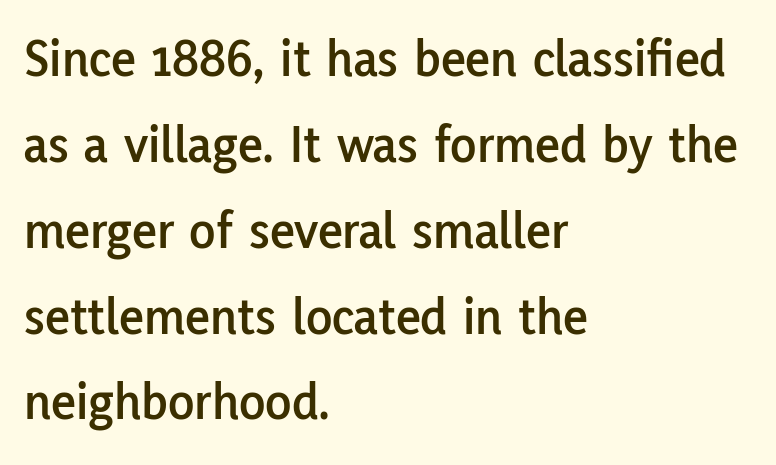
The image shows 54 px sans-serif type, upright; set left-aligned, normal line spacing (1.59x), normal letter spacing, not underlined; low stroke contrast and a medium x-height.
